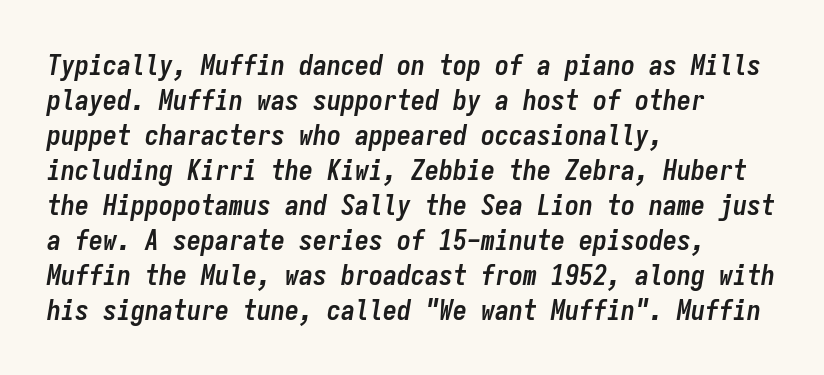
Caption: standard tracking, unaltered. Heavy-handed strokes throughout: this text is bold. Is the type slanted? Yes — the strokes lean at a clear angle. This rendering features lettering with no underline. Each line starts at the same left margin while the right side varies. Compared with typical paragraphs, the rows here are spaced about the same.
